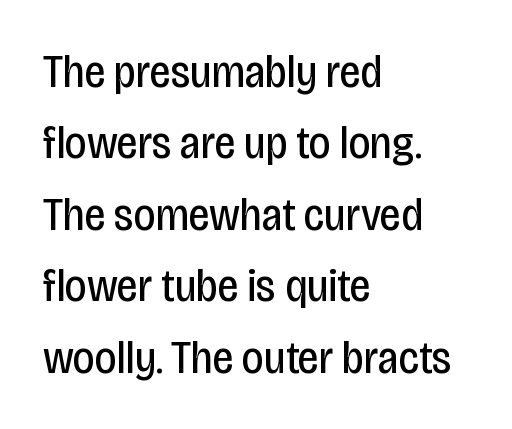
Tracking here is standard; glyphs follow each other at the usual distance. Notice how the stems are strictly vertical — no italics here. Here the designer chose a conventional face with non-uniform glyph widths. Words float on clear page, feet unadorned. Each stroke keeps to a modest, everyday thickness or less.
